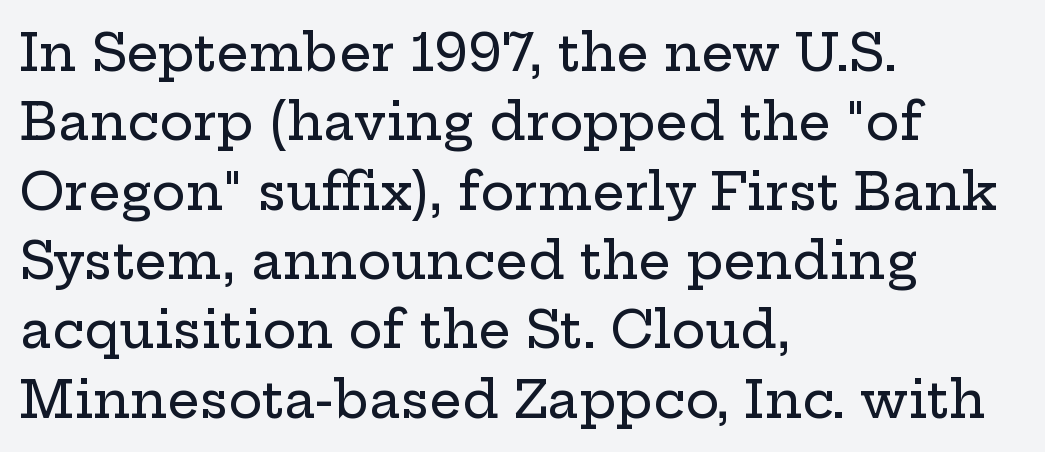
Line beginnings align vertically; line endings do not. In terms of posture, this sample is upright. Students, observe: this is what conventionally led text looks like. Has an underline been added? It has not. The rendering shows small feet on the letterforms — a serif design.
